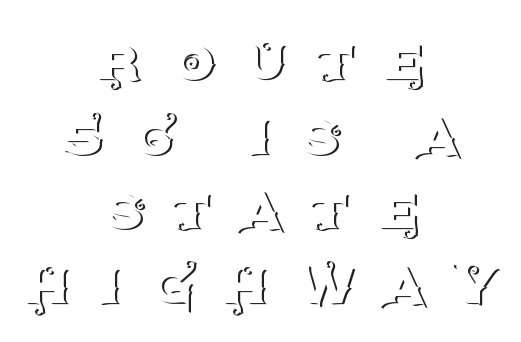
Q: Is the text bold? A: No.
Q: Is the text italic (slanted)? A: No, it is upright.
Q: Is the typeface a serif or a sans-serif typeface? A: Serif.
Q: Is the text underlined? A: No.
Q: How is the paragraph aligned? A: Centered.
Q: Is the spacing between letters normal or unusually wide? A: Unusually wide.
Q: Is the spacing between lines tight, normal or loose? A: Tight.
Q: Width (condensed, normal, or wide)? A: Normal.
Q: Stroke contrast? A: Medium.
Q: x-height? A: Large.
Q: Monospaced? A: No.
